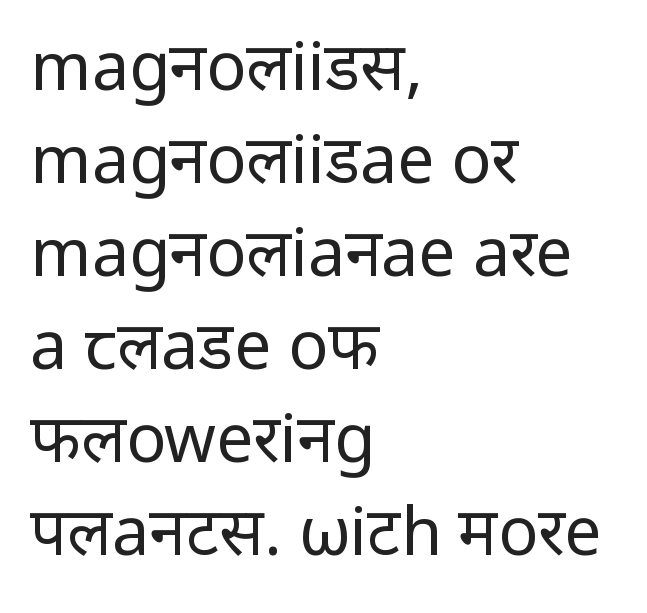
The image shows 66 px regular-weight sans-serif type, upright; set left-aligned, normal line spacing (1.41x), normal letter spacing, not underlined; low stroke contrast and a medium x-height.
